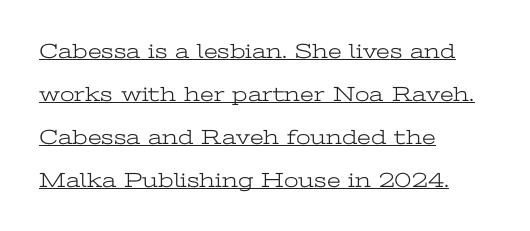
You can tell it's not italic because the verticals are truly vertical. Whoever set this chose breathing room over compactness in the vertical rhythm. The type is set solid horizontally, with unmodified tracking. Check the space under the baseline: a stroke is drawn there.
